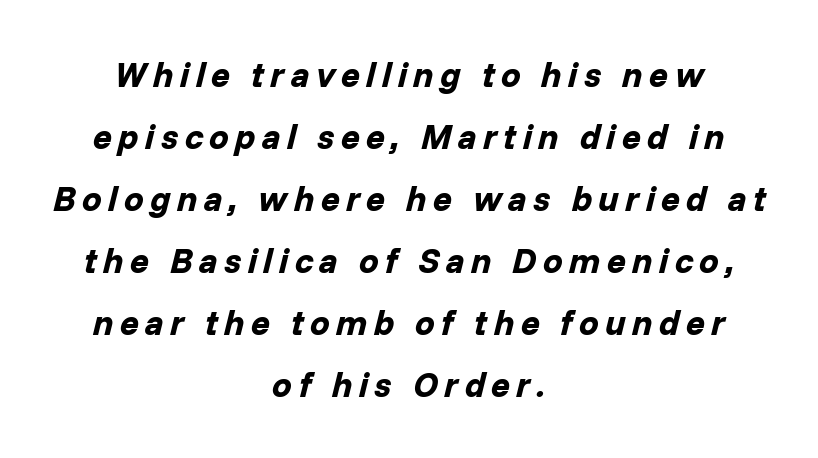
The face used here is proportionally spaced, like ordinary book or web type. Look at the stroke-to-counter ratio: heavy, a bold. The setting favours the middle, as headings and verse often do. Compared with ordinary roman type, these characters are visibly tilted. The gap between lines stays unmarked.
